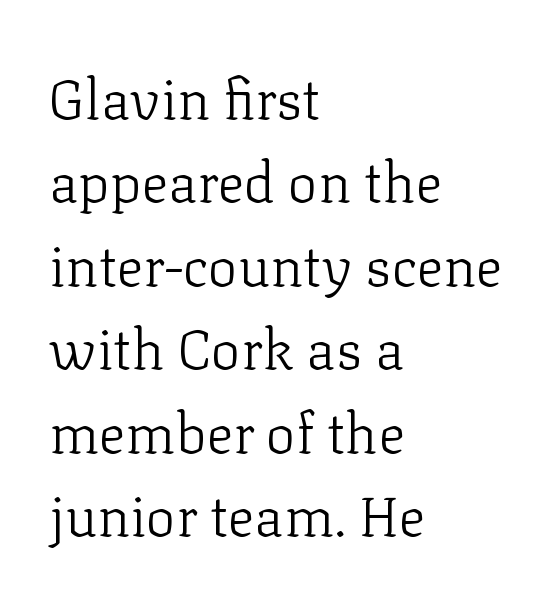
The image shows 56 px light serif type, upright; set left-aligned, normal line spacing (1.49x), normal letter spacing, not underlined; low stroke contrast and a medium x-height.
